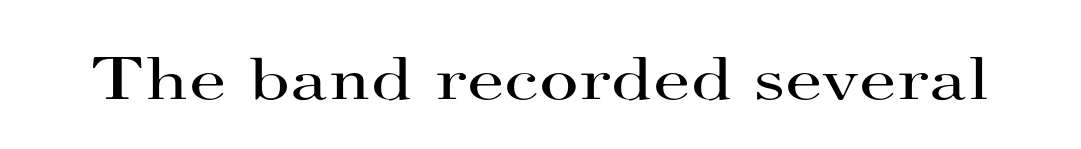
The image shows 61 px regular-weight, wide serif type, upright; set normal letter spacing, not underlined; high stroke contrast and a small x-height.
